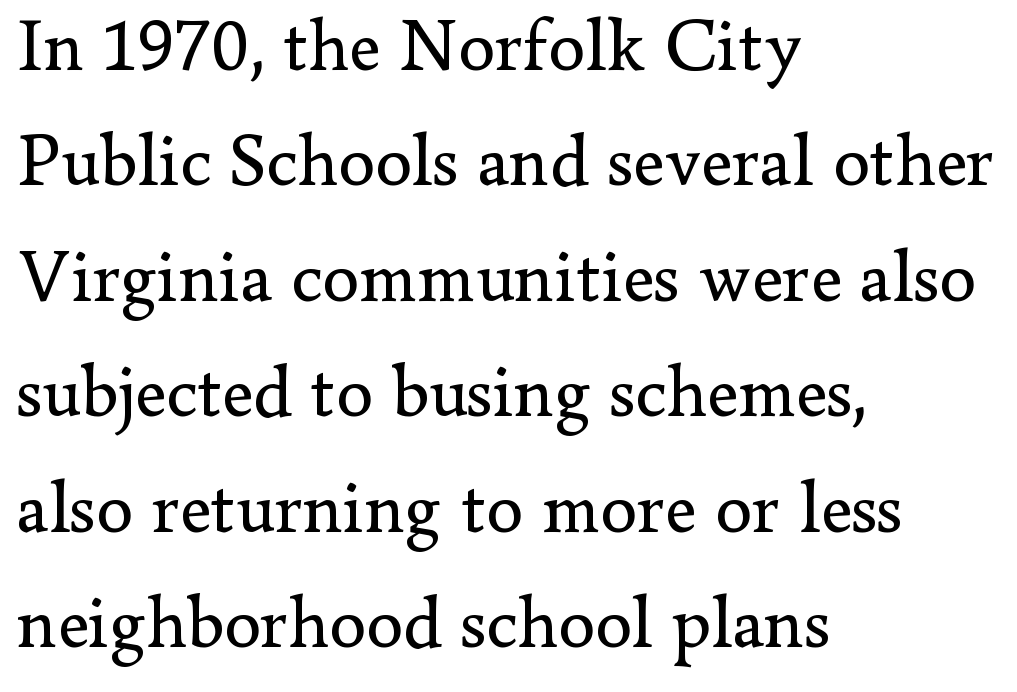
The image shows 74 px regular-weight serif type, upright; set left-aligned, normal line spacing (1.56x), normal letter spacing, not underlined; low stroke contrast and a small x-height.
